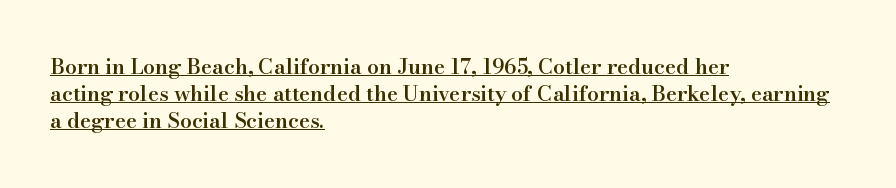
{"italic": "no", "bold": "semi", "underline": "yes", "align": "left", "line_spacing": "normal", "line_spacing_ratio": 1.29, "letter_spacing": "normal", "letter_spacing_em": 0.0, "glyph_px": 21}
